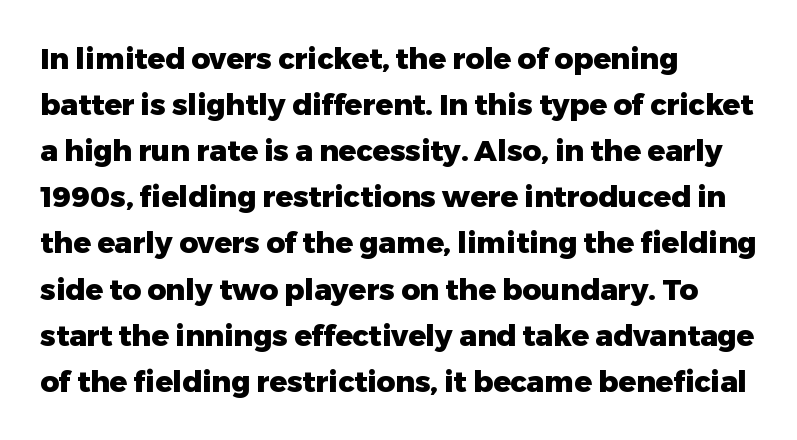
Q: Is the text bold? A: Yes.
Q: Is the text italic (slanted)? A: No, it is upright.
Q: Is the typeface a serif or a sans-serif typeface? A: Sans-serif.
Q: Is the text underlined? A: No.
Q: How is the paragraph aligned? A: Left-aligned.
Q: Is the spacing between letters normal or unusually wide? A: Normal.
Q: Is the spacing between lines tight, normal or loose? A: Normal.
Q: Width (condensed, normal, or wide)? A: Normal.
Q: Stroke contrast? A: Low.
Q: x-height? A: Medium.
Q: Monospaced? A: No.
